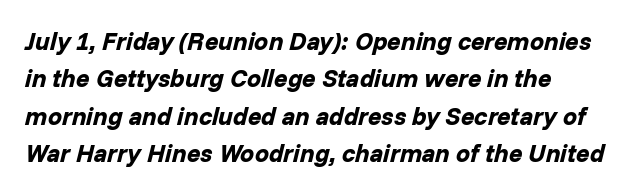
Q: Is the text bold? A: Yes.
Q: Is the text italic (slanted)? A: Yes, it leans right by about 14 degrees.
Q: Is the text underlined? A: No.
Q: How is the paragraph aligned? A: Left-aligned.
Q: Is the spacing between letters normal or unusually wide? A: Normal.
Q: Is the spacing between lines tight, normal or loose? A: Normal.
